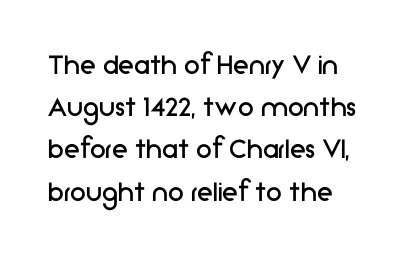
The image shows 32 px regular-weight sans-serif type, upright; set left-aligned, normal line spacing (1.32x), normal letter spacing, not underlined; low stroke contrast and a medium x-height.
